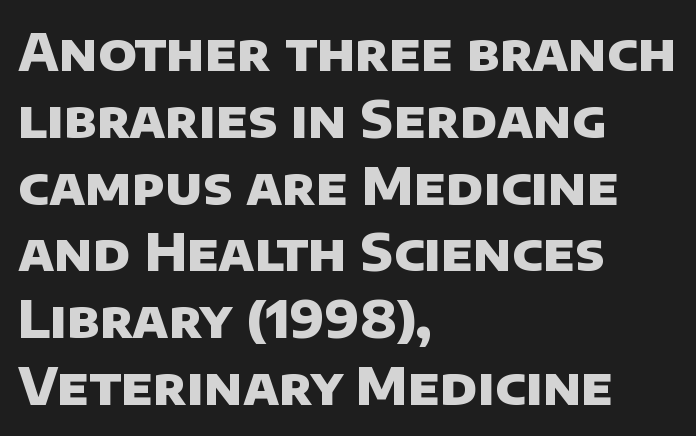
Q: Is the text bold? A: Yes.
Q: Is the typeface a serif or a sans-serif typeface? A: Sans-serif.
Q: Is the text underlined? A: No.
Q: How is the paragraph aligned? A: Left-aligned.
Q: Is the spacing between letters normal or unusually wide? A: Normal.
Q: Is the spacing between lines tight, normal or loose? A: Normal.
Q: Width (condensed, normal, or wide)? A: Normal.
Q: Stroke contrast? A: Low.
Q: x-height? A: Large.
Q: Monospaced? A: No.
